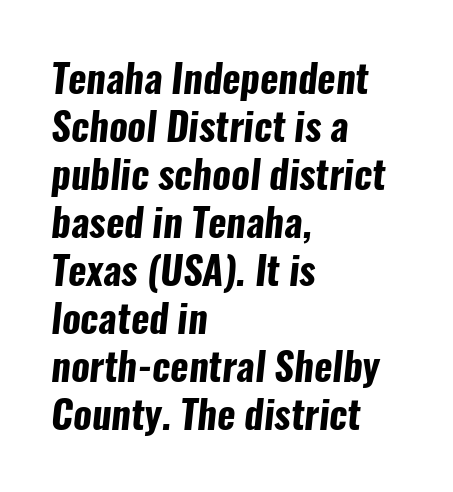
The image shows 39 px bold, condensed sans-serif type; set left-aligned, line spacing 1.23x, normal letter spacing, not underlined; low stroke contrast and a medium x-height.
